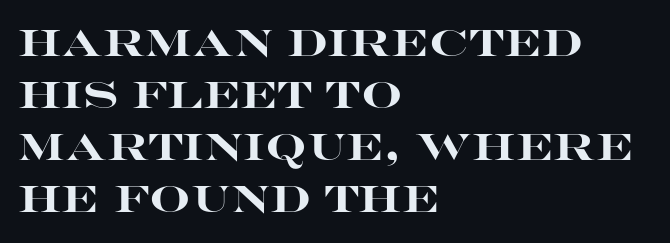
{"italic": "no", "bold": "yes", "weight": "heavy", "width": "wide", "stroke_contrast": "high", "x_height": "large", "monospaced": "no", "underline": "no", "align": "left", "line_spacing": "normal", "line_spacing_ratio": 1.44, "letter_spacing": "normal", "letter_spacing_em": 0.0, "glyph_px": 36}
